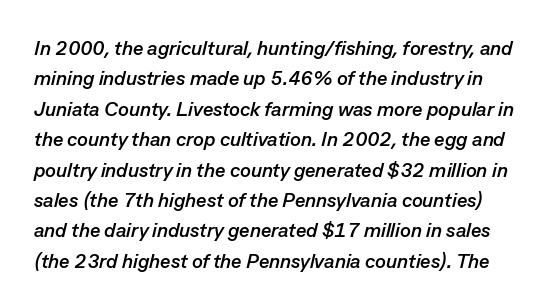
Does the lettering tilt? It does — this is italic. The space beneath each line is pristine and unruled. Nobody touched the tracking dial on this one. The characters look thick and weighty, a clear bold. In terms of leading, this rendering sits right in the middle.
